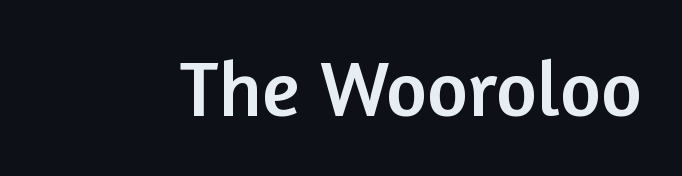
{"serif": "no", "italic": "no", "width": "normal", "stroke_contrast": "low", "x_height": "medium", "monospaced": "no", "underline": "no", "letter_spacing": "normal", "letter_spacing_em": 0.0, "glyph_px": 79}
